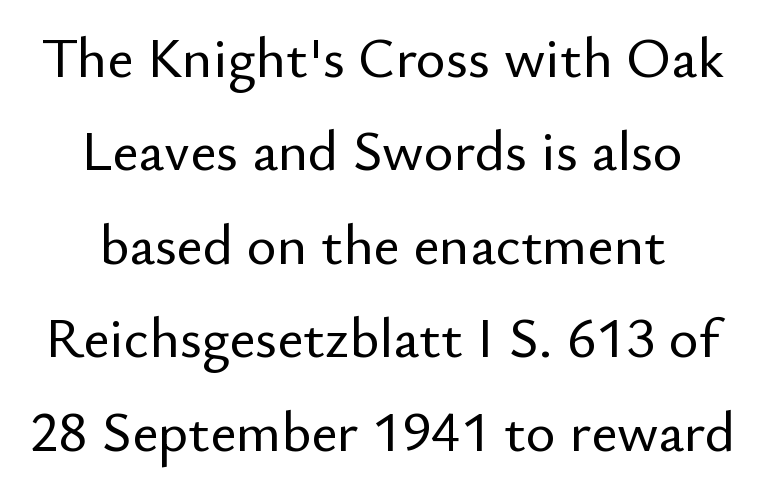
{"serif": "no", "italic": "no", "width": "normal", "stroke_contrast": "low", "x_height": "small", "monospaced": "no", "underline": "no", "align": "center", "line_spacing": "normal", "line_spacing_ratio": 1.64, "letter_spacing": "normal", "letter_spacing_em": 0.0, "glyph_px": 57}
